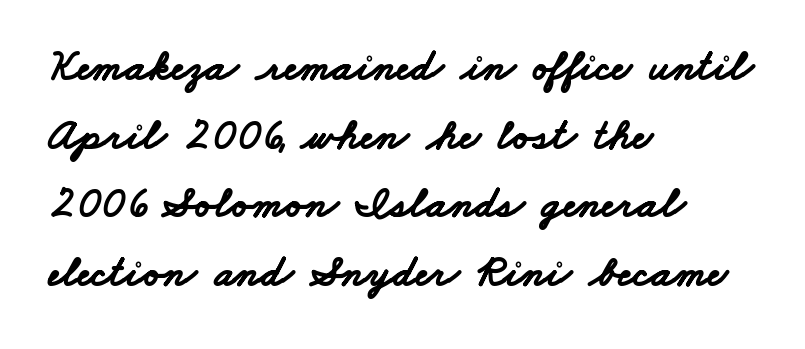
{"serif": "no", "bold": "yes", "weight": "bold", "width": "wide", "stroke_contrast": "low", "x_height": "small", "monospaced": "no", "underline": "no", "align": "left", "line_spacing": "normal", "line_spacing_ratio": 1.56, "letter_spacing": "normal", "letter_spacing_em": 0.0, "glyph_px": 44}
